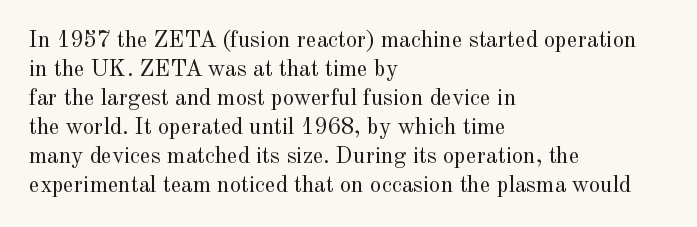
The image shows 23 px text type, upright; set left-aligned, normal line spacing (1.26x), normal letter spacing, not underlined.
